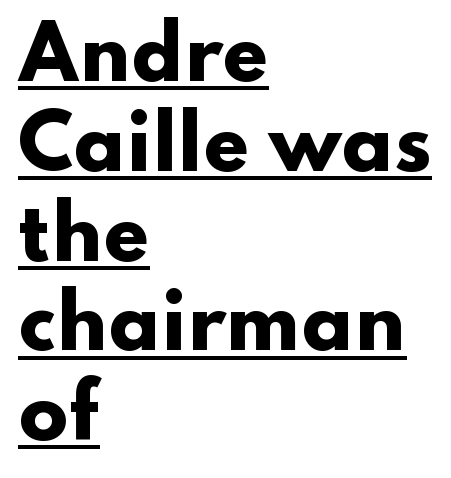
A student would call this left alignment; a typographer would say flush left, rag right. A continuous stroke trails under the words, as in a hyperlink. Type style note: lacks serifs. The type sits square on the baseline with zero lean. The face used here has the dense, thick strokes of a bold.
